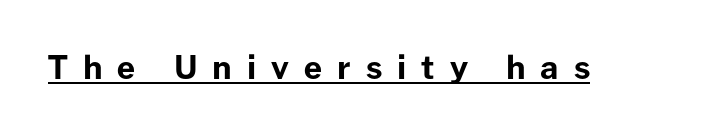
The image shows 32 px bold sans-serif type, upright; set unusually wide letter spacing (+0.47 em), underlined; low stroke contrast and a medium x-height.
